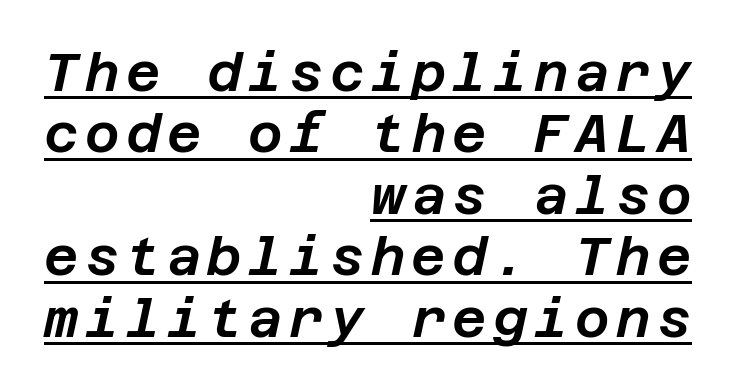
The image shows 53 px text type, italic (leaning right); set right-aligned, line spacing 1.16x, underlined; low stroke contrast and a large x-height.
